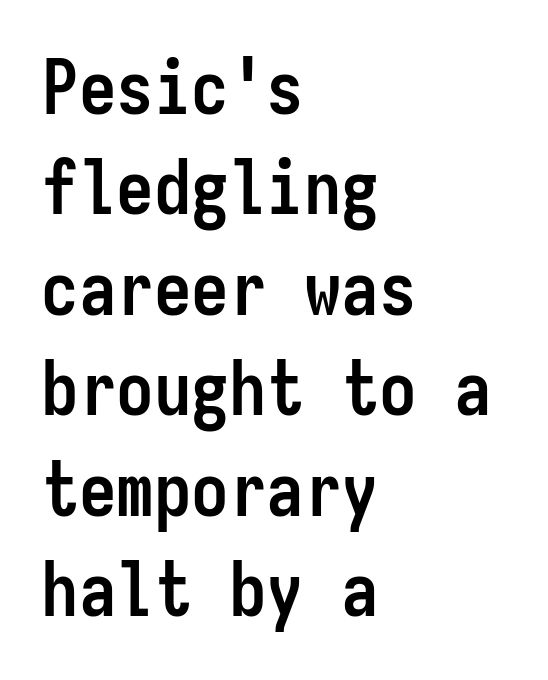
Italic: no, the glyphs are upright roman. The passage shown has conventional tracking throughout. The paragraph has a hard left edge and a soft right edge. The leading is moderate, giving the passage an even texture.
